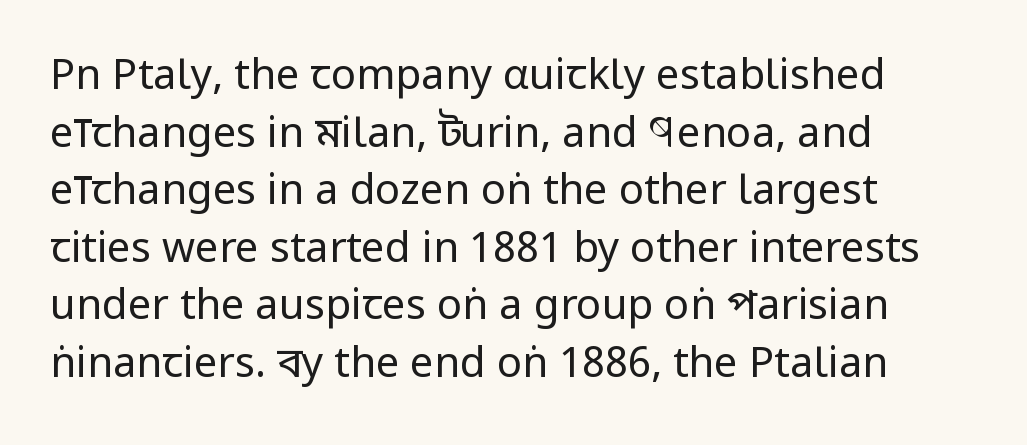
{"serif": "no", "italic": "no", "bold": "no", "weight": "regular", "width": "condensed", "stroke_contrast": "low", "x_height": "large", "monospaced": "no", "underline": "no", "align": "left", "line_spacing": "normal", "line_spacing_ratio": 1.37, "letter_spacing": "normal", "letter_spacing_em": 0.0, "glyph_px": 42}
